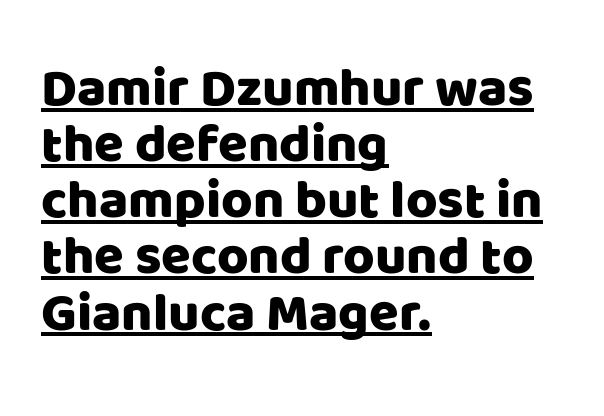
Leading: reduced. Are there feet on the stems? There aren't — it's a sans. A typographer would call this underscored text. The passage shown is typed in a proportional face where columns would drift. When letters stand straight like this, we call the style roman or upright. Does the copy run flush right? No — it runs flush left.
